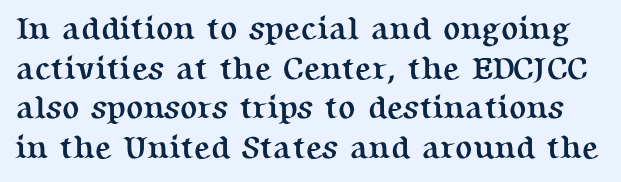
The image shows 32 px semibold serif type, upright; set line spacing 1.24x, normal letter spacing, not underlined; medium stroke contrast and a medium x-height.
